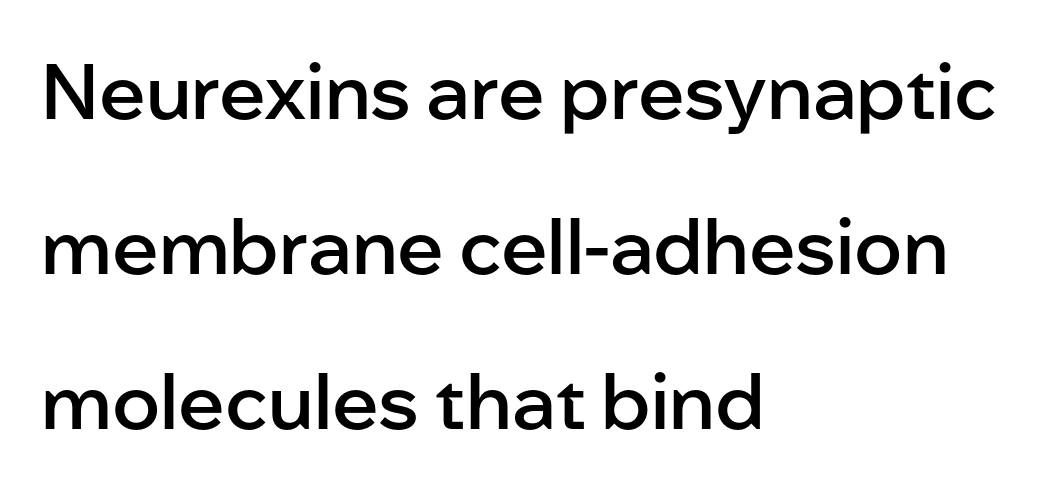
{"serif": "no", "italic": "no", "bold": "semi", "weight": "semibold", "width": "normal", "stroke_contrast": "low", "x_height": "medium", "monospaced": "no", "underline": "no", "align": "left", "line_spacing": "loose", "line_spacing_ratio": 2.01, "letter_spacing": "normal", "letter_spacing_em": 0.0, "glyph_px": 77}
